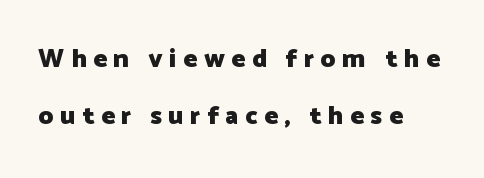
Q: Is the text bold? A: Yes.
Q: Is the text italic (slanted)? A: No, it is upright.
Q: Is the text underlined? A: No.
Q: How is the paragraph aligned? A: Left-aligned.
Q: Is the spacing between letters normal or unusually wide? A: Unusually wide.
Q: Is the spacing between lines tight, normal or loose? A: Loose.
